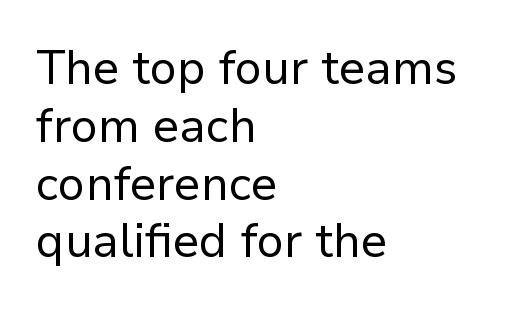
Q: Is the text bold? A: No.
Q: Is the text italic (slanted)? A: No, it is upright.
Q: Is the typeface a serif or a sans-serif typeface? A: Sans-serif.
Q: Is the text underlined? A: No.
Q: How is the paragraph aligned? A: Left-aligned.
Q: Is the spacing between letters normal or unusually wide? A: Normal.
Q: Width (condensed, normal, or wide)? A: Normal.
Q: Stroke contrast? A: Low.
Q: x-height? A: Medium.
Q: Monospaced? A: No.
